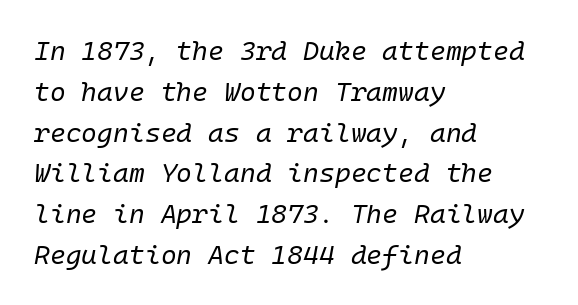
The font's italic variant was chosen for this text. Descenders hang freely into open space. What stands out about the letter spacing? Nothing — it is the standard amount. The rendering uses a moderate line-height, typical for paragraphs. Reading down the block, your eye returns to a fixed left position each line.
